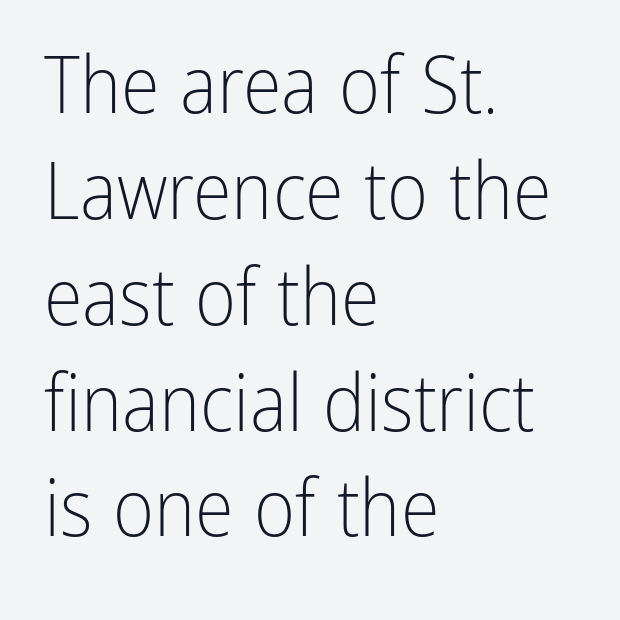
Each stroke keeps to a modest, everyday thickness or less. I'd call this a sans setting — the letters go barefoot. Teacher's note: observe the even left margin — that is flush-left alignment. A bare baseline throughout the passage. Characters remain perfectly vertical along every line.
